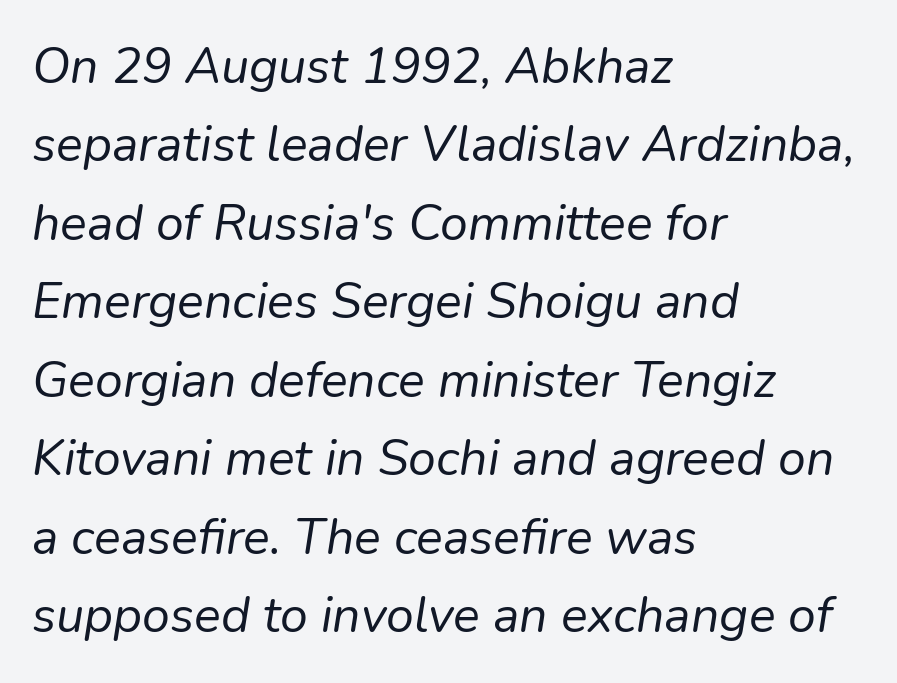
{"italic": "yes", "lean": "right", "slant_degrees": 9, "bold": "no", "weight": "regular", "width": "normal", "stroke_contrast": "low", "x_height": "medium", "monospaced": "no", "underline": "no", "align": "left", "line_spacing": "normal", "line_spacing_ratio": 1.57, "letter_spacing": "normal", "letter_spacing_em": 0.0, "glyph_px": 50}
